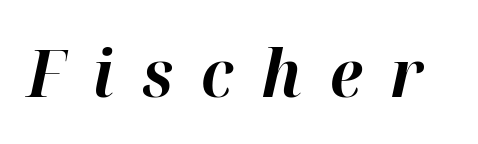
Q: Is the text bold? A: Yes.
Q: Is the text italic (slanted)? A: Yes, it leans right by about 12 degrees.
Q: Is the text underlined? A: No.
Q: Is the spacing between letters normal or unusually wide? A: Unusually wide.
Q: Width (condensed, normal, or wide)? A: Normal.
Q: Stroke contrast? A: High.
Q: x-height? A: Medium.
Q: Monospaced? A: No.
